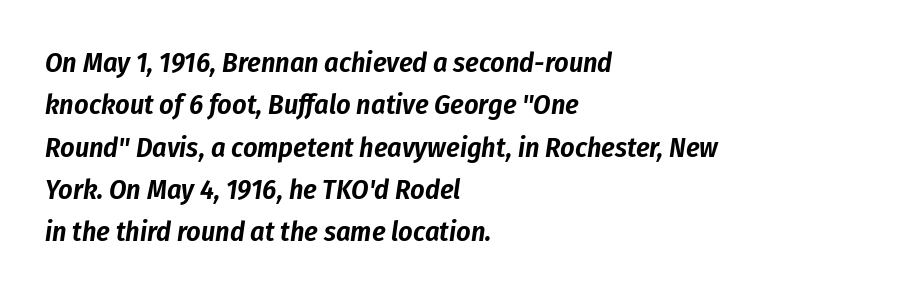
Glyph-to-glyph distance matches everyday printed text. Normally led — the rows are evenly, conventionally spaced. Every character sits at an angle, as italics do. This sample has the flowing, uneven cadence of proportional lettering. The space beneath each line is pristine and unruled.
